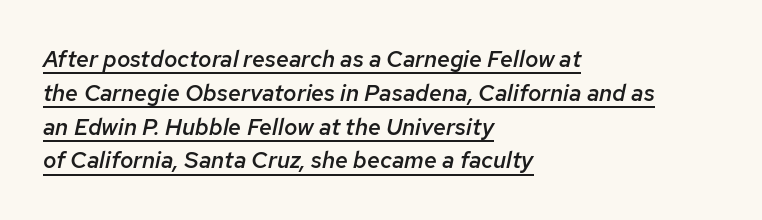
Q: Is the text bold? A: Semi-bold.
Q: Is the text italic (slanted)? A: Yes, it leans right by about 12 degrees.
Q: Is the text underlined? A: Yes.
Q: How is the paragraph aligned? A: Left-aligned.
Q: Is the spacing between letters normal or unusually wide? A: Normal.
Q: Is the spacing between lines tight, normal or loose? A: Normal.
